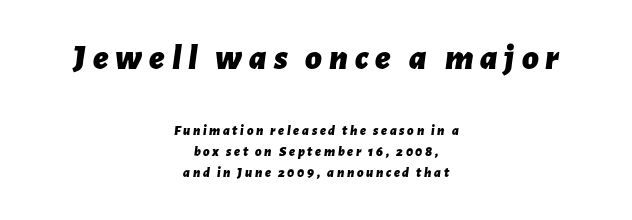
Q: Is the text bold? A: Yes.
Q: Is the text italic (slanted)? A: Yes, it leans right by about 7 degrees.
Q: Is the text underlined? A: No.
Q: How is the paragraph aligned? A: Centered.
Q: Is the spacing between lines tight, normal or loose? A: Normal.
Q: Which block of text is set in a larger size, the first (top) or the second (bottom)? A: The first (top) one.
Q: Width (condensed, normal, or wide)? A: Normal.
Q: Stroke contrast? A: Low.
Q: x-height? A: Medium.
Q: Monospaced? A: No.
